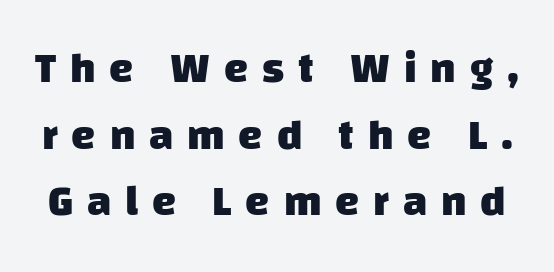
{"serif": "no", "bold": "yes", "weight": "heavy", "width": "normal", "stroke_contrast": "low", "x_height": "large", "monospaced": "no", "underline": "no", "line_spacing": "normal", "line_spacing_ratio": 1.55, "letter_spacing": "wide", "letter_spacing_em": 0.32, "glyph_px": 43}
